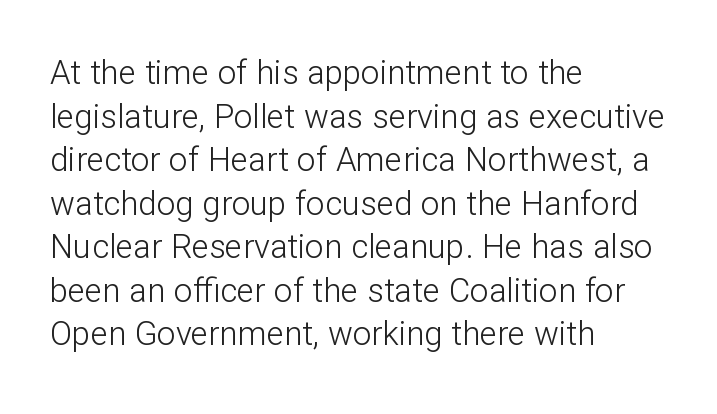
The image shows 33 px light sans-serif type, upright; set left-aligned, normal line spacing (1.32x), normal letter spacing, not underlined; low stroke contrast and a medium x-height.
